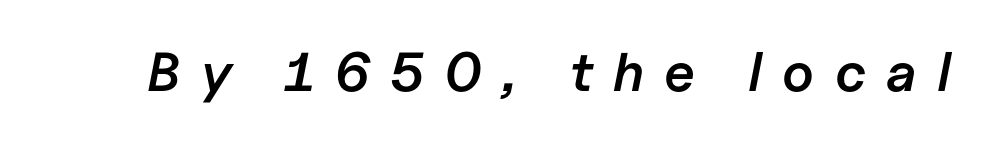
Q: Is the text bold? A: Semi-bold.
Q: Is the text italic (slanted)? A: Yes, it leans right by about 11 degrees.
Q: Is the text underlined? A: No.
Q: Is the spacing between letters normal or unusually wide? A: Unusually wide.
Q: Width (condensed, normal, or wide)? A: Normal.
Q: Stroke contrast? A: Low.
Q: x-height? A: Medium.
Q: Monospaced? A: No.
